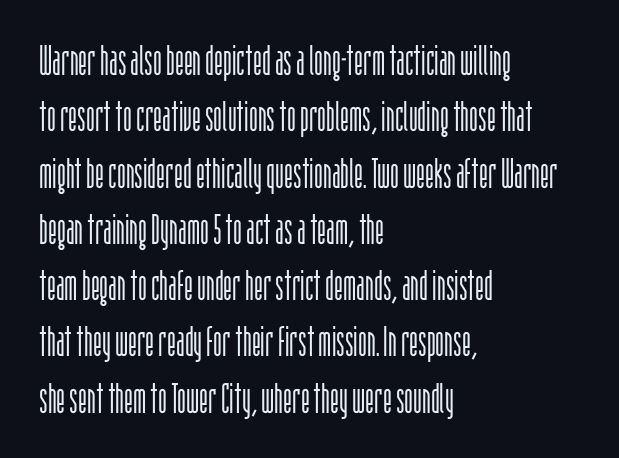
Default kerning and tracking; the words read as compact shapes. This block has exactly the height ordinary leading produces. Style check: upright. You could not count columns in this text — the font is proportionally spaced. Underline: absent. Typographically, this falls in the sans-serif category.
